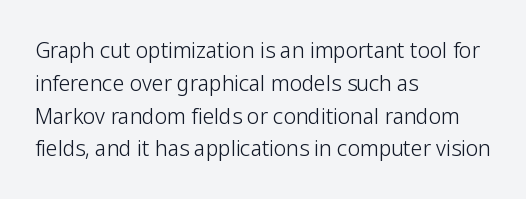
{"italic": "no", "bold": "no", "underline": "no", "align": "left", "line_spacing": "normal", "line_spacing_ratio": 1.56, "letter_spacing": "normal", "letter_spacing_em": 0.0, "glyph_px": 21}
